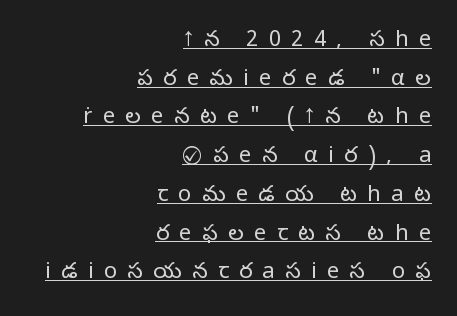
Emphasis is given by a line drawn under the lettering. Nope, not italic — everything's standing straight. Does the copy run flush right? Yes — the right margin is perfectly even. Inter-character spacing is expanded well beyond the font's built-in metrics. The face looks like a standard text weight, possibly lighter.
